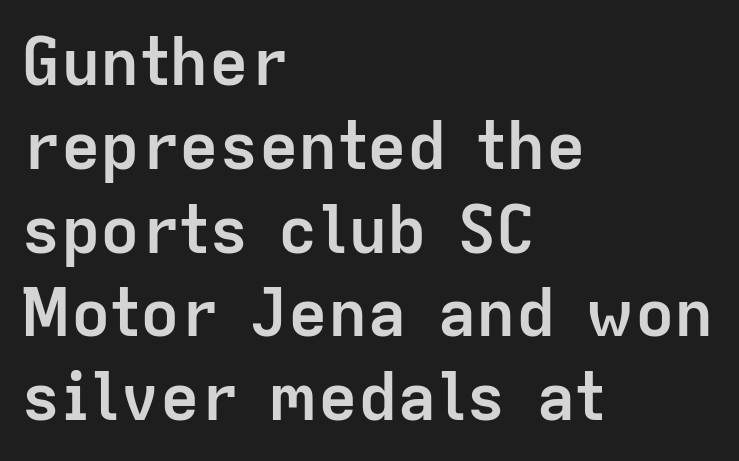
Check where the strokes stop: nothing finishes them off — pure sans. Horizontal bands of white between lines are of average thickness. The lines in this sample share a left origin and differ only in where they stop. Ordinary non-slanted type is in use. The passage shown is typed in a proportional face where columns would drift. Students, note that the glyphs here touch the page at normal intervals.
